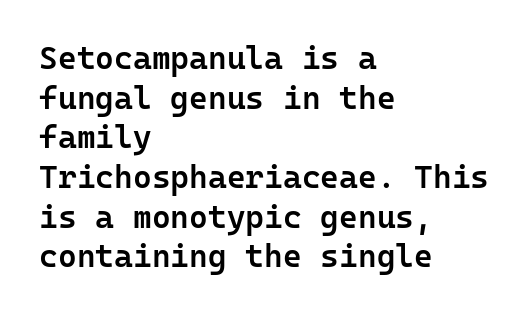
The image shows 32 px semibold sans-serif type, upright, monospaced; set left-aligned, line spacing 1.24x, normal letter spacing, not underlined; low stroke contrast and a medium x-height.
